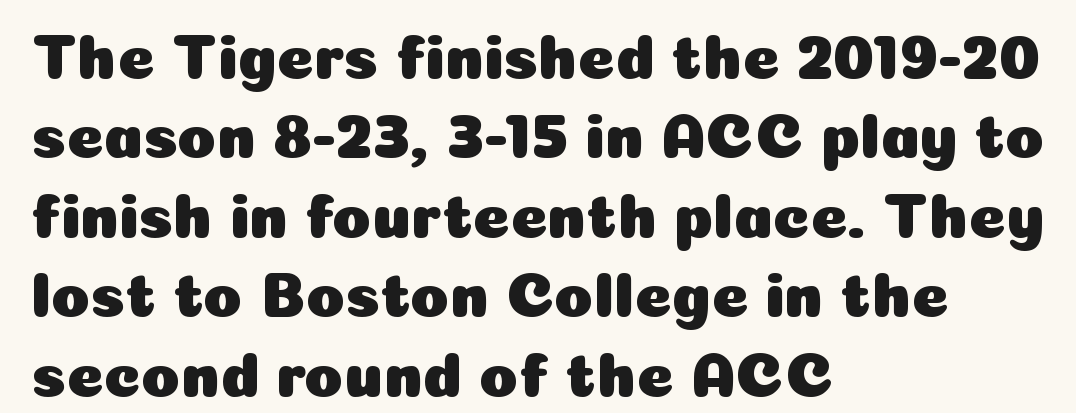
The image shows 63 px sans-serif type, upright; set left-aligned, normal line spacing (1.26x), normal letter spacing, not underlined; low stroke contrast and a medium x-height.
